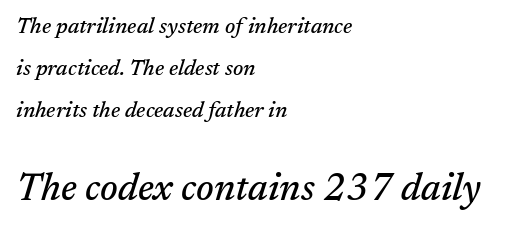
The image shows 38 px serif type, italic (leaning right); set left-aligned, loose line spacing (1.9x), normal letter spacing, not underlined; the second (bottom) block is 1.73x larger; medium stroke contrast and a medium x-height.
